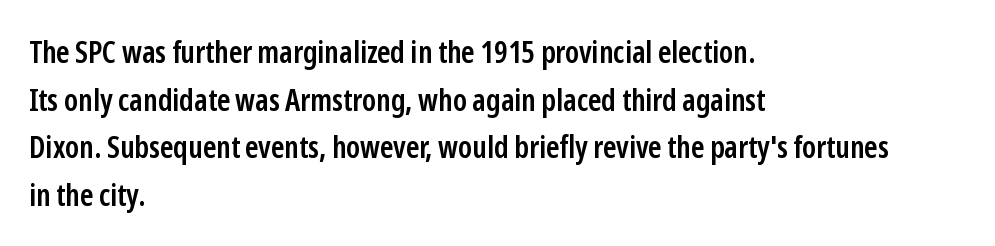
Each letter keeps its own natural width here, so spacing adapts to shape. Each glyph is drawn with semibold strokes, heavier than normal yet not fully bold. Characters remain perfectly vertical along every line. The rendering uses a moderate line-height, typical for paragraphs.
